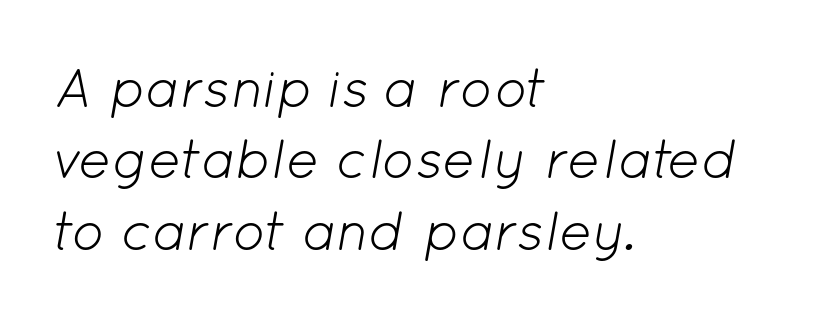
Q: Is the text bold? A: No.
Q: Is the text italic (slanted)? A: Yes, it leans right by about 12 degrees.
Q: Is the text underlined? A: No.
Q: How is the paragraph aligned? A: Left-aligned.
Q: Is the spacing between letters normal or unusually wide? A: Normal.
Q: Is the spacing between lines tight, normal or loose? A: Normal.
Q: Width (condensed, normal, or wide)? A: Normal.
Q: Stroke contrast? A: Low.
Q: x-height? A: Medium.
Q: Monospaced? A: No.
